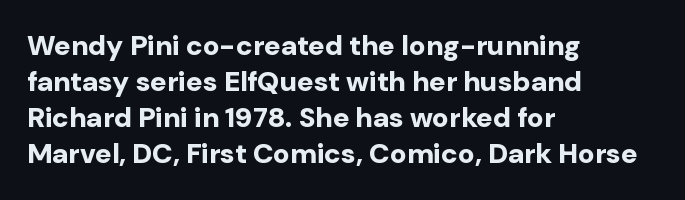
The image shows 28 px bold sans-serif type, upright; set left-aligned, normal line spacing (1.29x), normal letter spacing, not underlined; low stroke contrast and a medium x-height.
